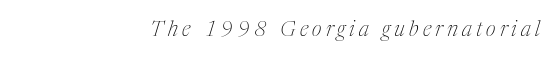
Tracking here is generous; glyphs stand well apart from one another. These lines were composed using italics. Weight: in the light-to-regular range. The baseline area is clear. Each line ends at the same right margin while the left side varies.
